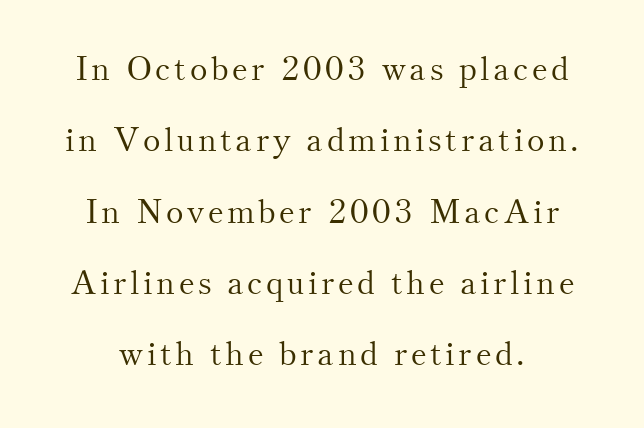
The image shows 33 px light serif type, upright; set loose line spacing (2.16x), not underlined; medium stroke contrast and a small x-height.
